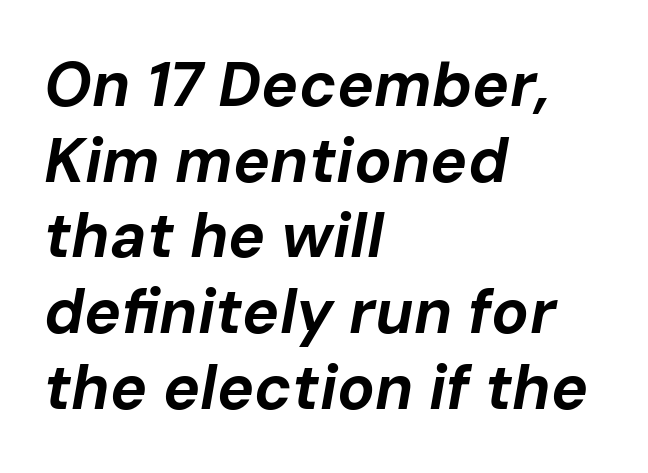
The image shows 62 px bold type, italic (leaning right); set left-aligned, line spacing 1.22x, normal letter spacing, not underlined; low stroke contrast and a medium x-height.
